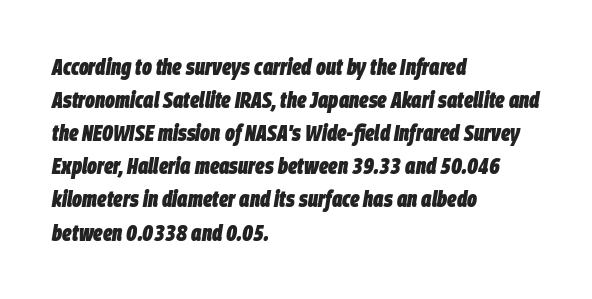
{"italic": "yes", "lean": "right", "slant_degrees": 9, "bold": "yes", "underline": "no", "align": "left", "line_spacing": "normal", "line_spacing_ratio": 1.44, "letter_spacing": "normal", "letter_spacing_em": 0.0, "glyph_px": 23}
